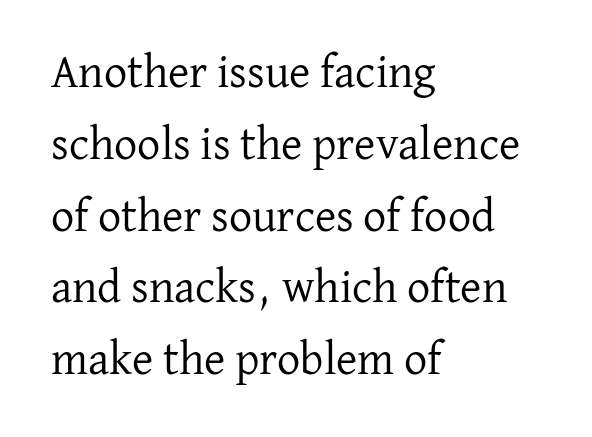
{"serif": "yes", "italic": "no", "bold": "no", "weight": "regular", "width": "normal", "stroke_contrast": "low", "x_height": "medium", "monospaced": "no", "underline": "no", "align": "left", "line_spacing": "normal", "line_spacing_ratio": 1.56, "letter_spacing": "normal", "letter_spacing_em": 0.0, "glyph_px": 46}
